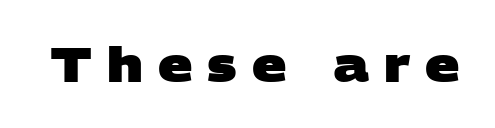
Is this a fixed-width face? No — the glyphs have proportional, varying widths. The space directly below the letters is spotless. Its strokes are broad and dark, the hallmark of bold type. What kind of face is this? One without serifs — a sans. Inter-character spacing is expanded well beyond the font's built-in metrics.
